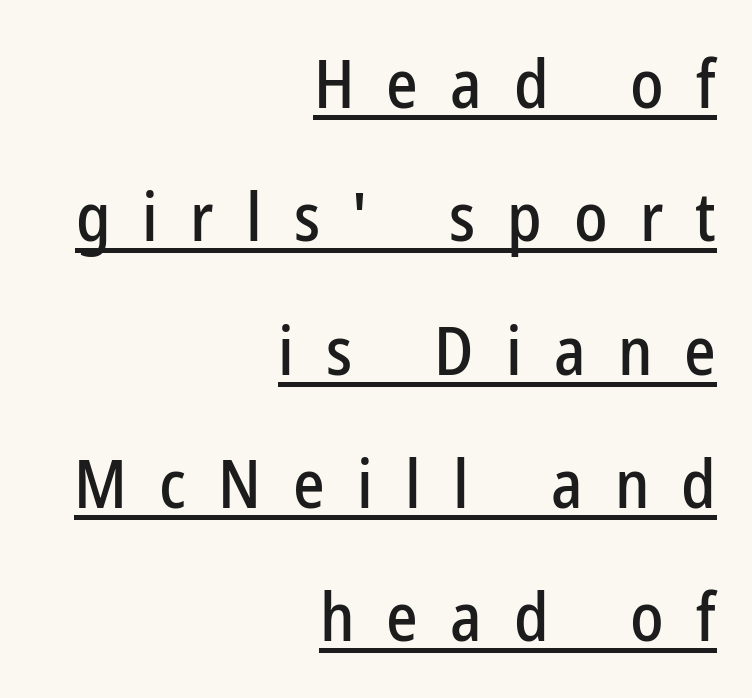
The image shows 67 px condensed sans-serif type, upright; set right-aligned, loose line spacing (1.99x), unusually wide letter spacing (+0.48 em), underlined; low stroke contrast and a medium x-height.
